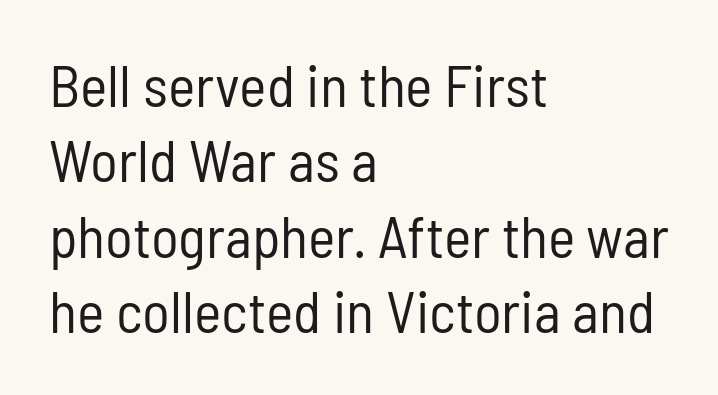
The image shows 58 px regular-weight, condensed sans-serif type, upright; set left-aligned, normal line spacing (1.3x), normal letter spacing, not underlined; low stroke contrast and a medium x-height.
